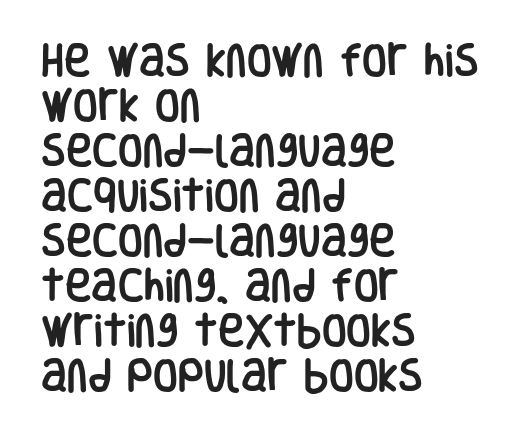
Q: Is the text italic (slanted)? A: No, it is upright.
Q: Is the typeface a serif or a sans-serif typeface? A: Sans-serif.
Q: Is the text underlined? A: No.
Q: How is the paragraph aligned? A: Left-aligned.
Q: Is the spacing between letters normal or unusually wide? A: Normal.
Q: Is the spacing between lines tight, normal or loose? A: Normal.
Q: Width (condensed, normal, or wide)? A: Condensed.
Q: Stroke contrast? A: Low.
Q: x-height? A: Large.
Q: Monospaced? A: No.
